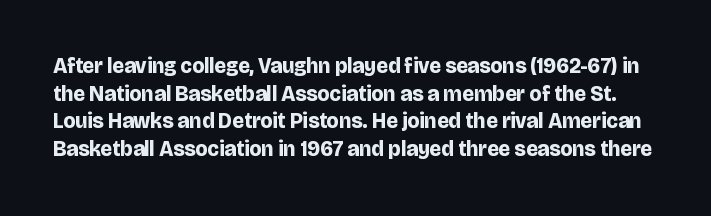
Q: Is the text bold? A: Yes.
Q: Is the text italic (slanted)? A: No, it is upright.
Q: Is the text underlined? A: No.
Q: Is the spacing between letters normal or unusually wide? A: Normal.
Q: Is the spacing between lines tight, normal or loose? A: Normal.
